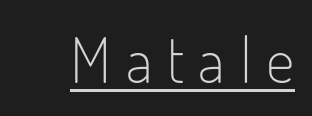
{"serif": "no", "italic": "no", "bold": "no", "weight": "light", "width": "condensed", "stroke_contrast": "low", "x_height": "small", "monospaced": "no", "underline": "yes", "letter_spacing": "wide", "letter_spacing_em": 0.23, "glyph_px": 63}
